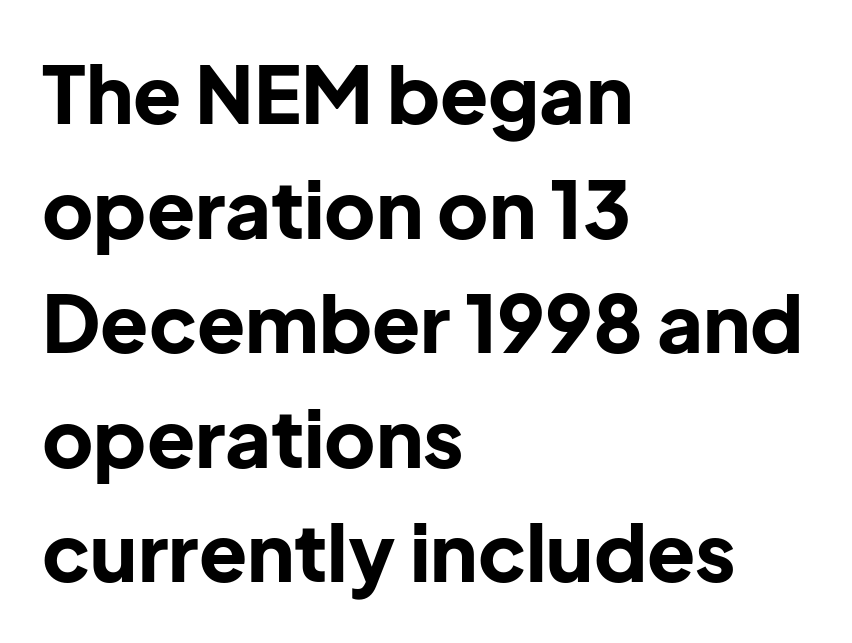
The image shows 79 px bold sans-serif type, upright; set left-aligned, normal line spacing (1.45x), normal letter spacing, not underlined; low stroke contrast and a medium x-height.
